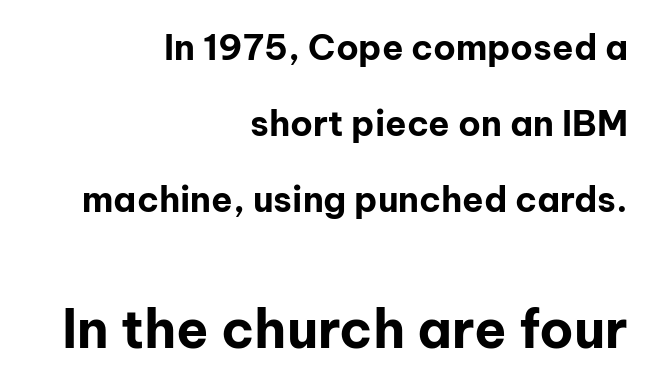
{"serif": "no", "italic": "no", "bold": "yes", "weight": "bold", "width": "normal", "stroke_contrast": "low", "x_height": "medium", "monospaced": "no", "underline": "no", "align": "right", "line_spacing": "loose", "line_spacing_ratio": 2.17, "letter_spacing": "normal", "letter_spacing_em": 0.0, "larger_block": "second", "size_ratio": 1.51, "glyph_px": 53}
